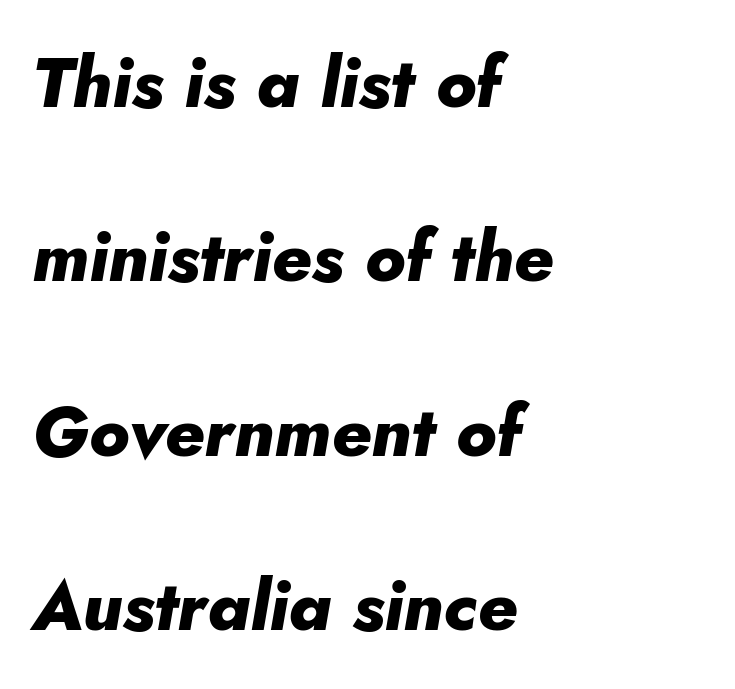
The image shows 70 px heavy type, italic (leaning right); set left-aligned, loose line spacing (2.49x), normal letter spacing, not underlined; low stroke contrast and a small x-height.
